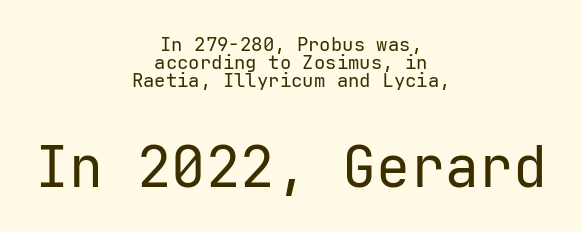
Here the second block reads like a headline and the first like body copy. What kind of face is this? One without serifs — a sans. The designer dialed line spacing down below the default. A student would call this center alignment; a typographer would say set centered. The strokes are not fattened; the text isn't bold. A roman cut, with each character standing at attention.
